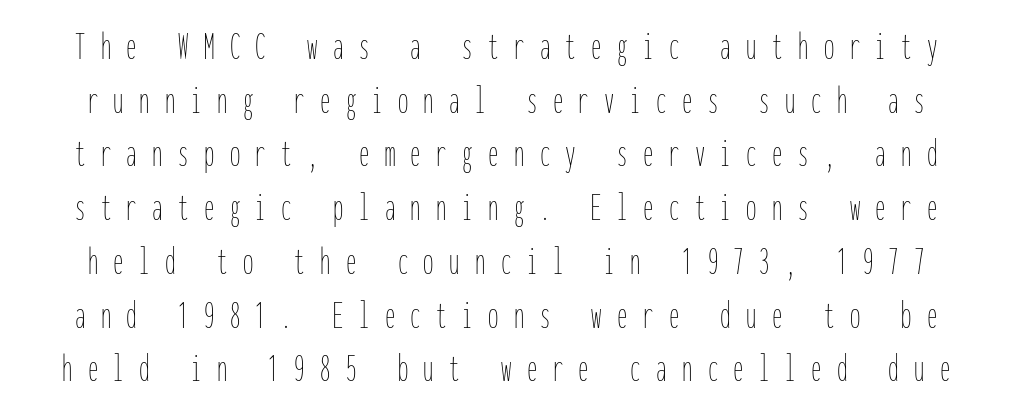
The lettering holds an erect, upright posture throughout. A clean baseline with only descenders dipping below it. Caption: expanded tracking, letters set apart. Weight: not bold — regular or lighter.
